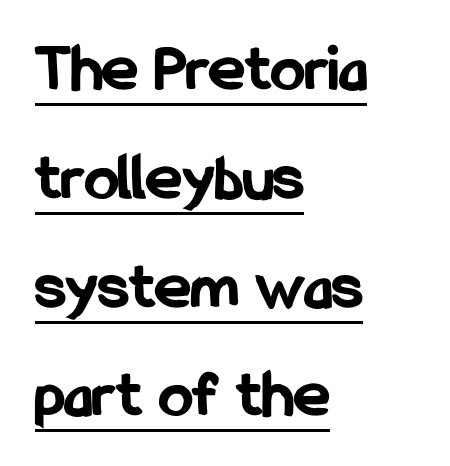
Q: Is the text bold? A: Yes.
Q: Is the text italic (slanted)? A: No, it is upright.
Q: Is the typeface a serif or a sans-serif typeface? A: Sans-serif.
Q: Is the text underlined? A: Yes.
Q: How is the paragraph aligned? A: Left-aligned.
Q: Is the spacing between letters normal or unusually wide? A: Normal.
Q: Is the spacing between lines tight, normal or loose? A: Normal.
Q: Width (condensed, normal, or wide)? A: Condensed.
Q: Stroke contrast? A: Low.
Q: x-height? A: Medium.
Q: Monospaced? A: No.
